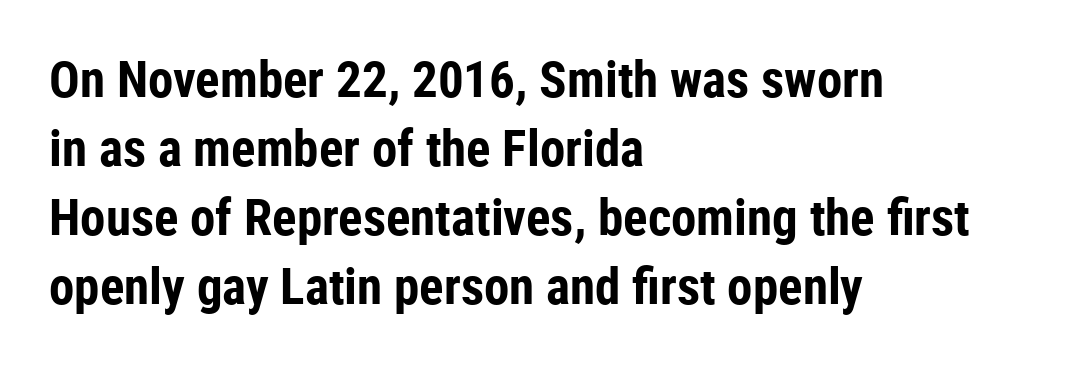
Q: Is the text bold? A: Yes.
Q: Is the text italic (slanted)? A: No, it is upright.
Q: Is the typeface a serif or a sans-serif typeface? A: Sans-serif.
Q: Is the text underlined? A: No.
Q: How is the paragraph aligned? A: Left-aligned.
Q: Is the spacing between letters normal or unusually wide? A: Normal.
Q: Is the spacing between lines tight, normal or loose? A: Normal.
Q: Width (condensed, normal, or wide)? A: Condensed.
Q: Stroke contrast? A: Low.
Q: x-height? A: Medium.
Q: Monospaced? A: No.
